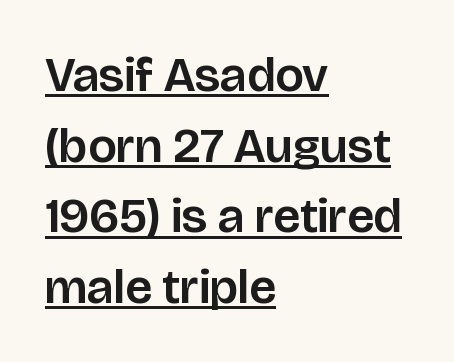
Glance below the letters and you will spot a drawn line. Successive baselines arrive at the customary interval. Each letter keeps its own natural width here, so spacing adapts to shape. Every character sits straight up, as roman type does.
